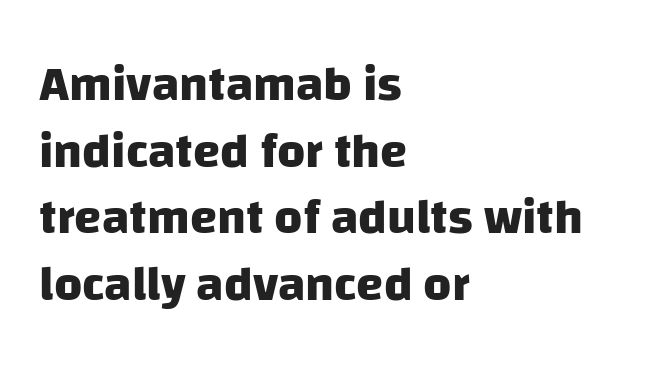
The image shows 49 px heavy sans-serif type; set left-aligned, normal line spacing (1.36x), normal letter spacing, not underlined; low stroke contrast and a large x-height.
